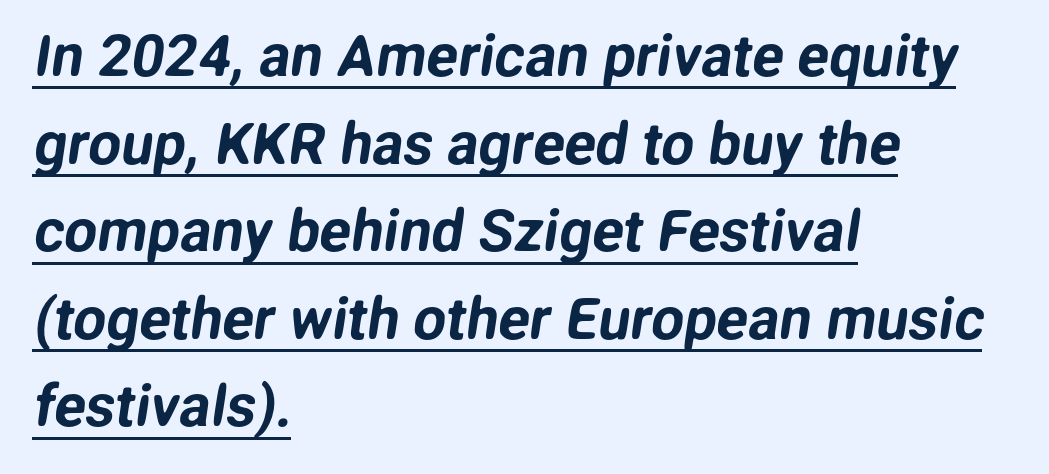
Grotesque or geometric, the face here clearly has no serifs. Note the varied advance widths — an 'i' is clearly narrower than an 'm'. The passage shown has conventional tracking throughout. Leading: standard.
